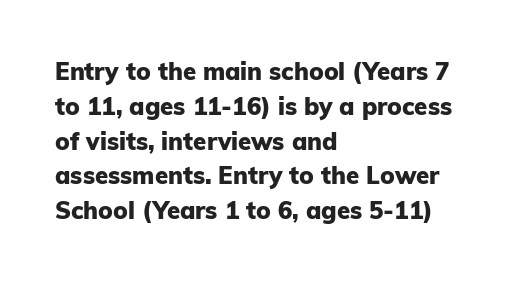
The image shows 24 px bold type, upright; set left-aligned, normal line spacing (1.45x), normal letter spacing, not underlined.
